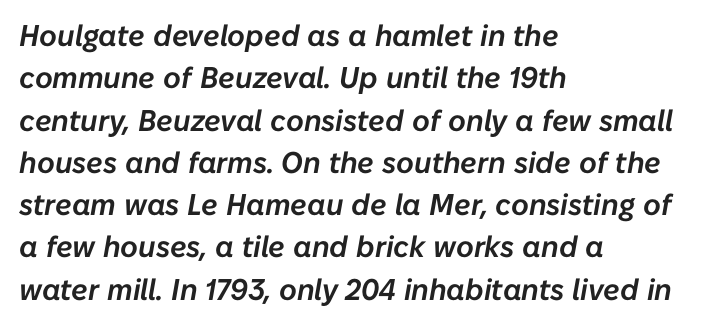
{"italic": "yes", "lean": "right", "slant_degrees": 10, "width": "normal", "stroke_contrast": "low", "x_height": "medium", "monospaced": "no", "underline": "no", "align": "left", "line_spacing": "normal", "line_spacing_ratio": 1.41, "letter_spacing": "normal", "letter_spacing_em": 0.0, "glyph_px": 30}
